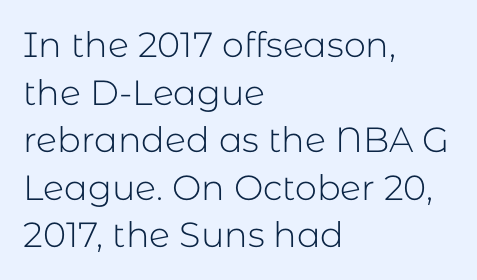
Q: Is the text bold? A: No.
Q: Is the text italic (slanted)? A: No, it is upright.
Q: Is the typeface a serif or a sans-serif typeface? A: Sans-serif.
Q: Is the text underlined? A: No.
Q: How is the paragraph aligned? A: Left-aligned.
Q: Is the spacing between letters normal or unusually wide? A: Normal.
Q: Is the spacing between lines tight, normal or loose? A: Normal.
Q: Width (condensed, normal, or wide)? A: Normal.
Q: Stroke contrast? A: Low.
Q: x-height? A: Medium.
Q: Monospaced? A: No.
